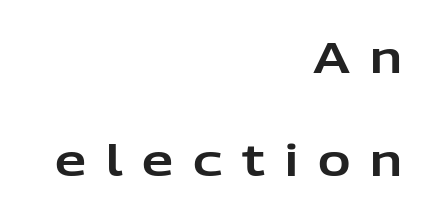
Q: Is the text italic (slanted)? A: No, it is upright.
Q: Is the typeface a serif or a sans-serif typeface? A: Sans-serif.
Q: Is the text underlined? A: No.
Q: How is the paragraph aligned? A: Right-aligned.
Q: Is the spacing between letters normal or unusually wide? A: Unusually wide.
Q: Is the spacing between lines tight, normal or loose? A: Loose.
Q: Width (condensed, normal, or wide)? A: Normal.
Q: Stroke contrast? A: Low.
Q: x-height? A: Medium.
Q: Monospaced? A: No.
